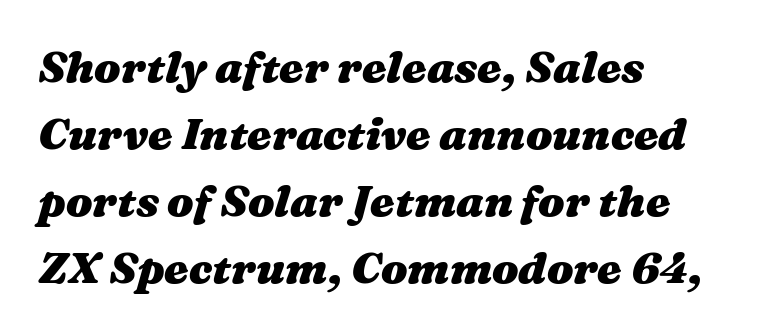
Spacing between characters is what you'd get straight out of the box. Compared with typical paragraphs, the rows here are spaced about the same. The letters are slanted; this is an italic face. This rendering features lettering with no underline. Is the type bold? Yes — the strokes are clearly thick and heavy. Left-aligned paragraph, ragged on the right.
